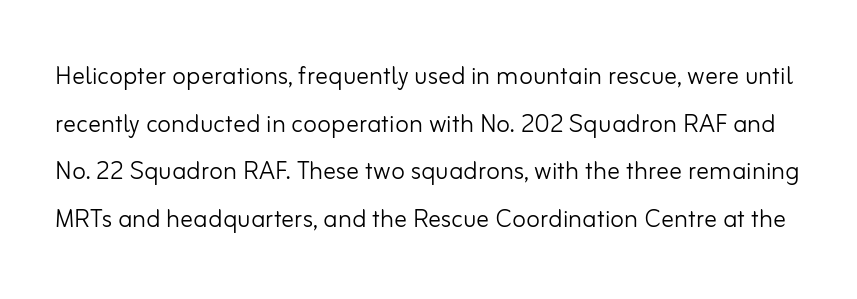
Vertically, the passage feels balanced, rows spaced as you'd expect. Letters rest on an invisible, unmarked baseline. Here the designer chose a conventional face with non-uniform glyph widths. The strokes carry an ordinary text weight at most. Standard letterfit; no display-style spreading of the glyphs. Is there any slant? The stems are plumb.
